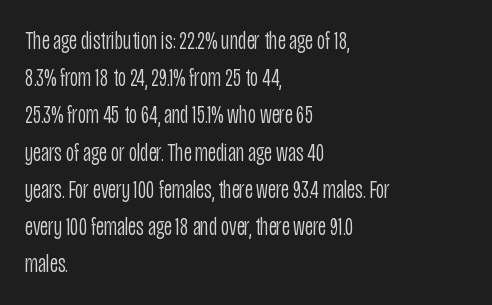
{"italic": "no", "bold": "no", "underline": "no", "align": "left", "line_spacing": "normal", "line_spacing_ratio": 1.49, "letter_spacing": "normal", "letter_spacing_em": 0.0, "glyph_px": 25}
